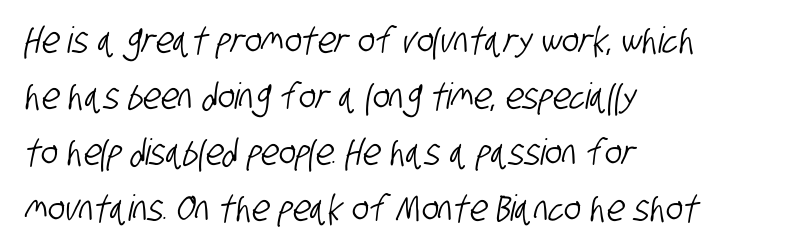
{"serif": "no", "width": "condensed", "stroke_contrast": "low", "x_height": "large", "monospaced": "no", "underline": "no", "align": "left", "line_spacing": "normal", "line_spacing_ratio": 1.56, "letter_spacing": "normal", "letter_spacing_em": 0.0, "glyph_px": 36}
